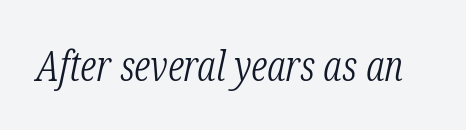
Weight: in the light-to-regular range. It's the slanting kind of type. The face used here is proportionally spaced, like ordinary book or web type. The words here are not underlined. This sample uses plain, unmodified letter spacing. Typographically, this falls in the serif category.
